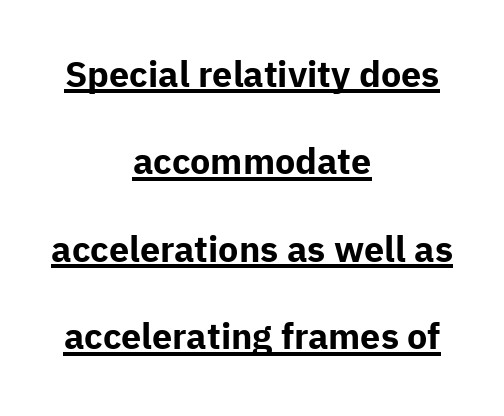
{"serif": "no", "italic": "no", "bold": "yes", "weight": "bold", "width": "normal", "stroke_contrast": "low", "x_height": "medium", "monospaced": "no", "underline": "yes", "align": "center", "line_spacing": "loose", "line_spacing_ratio": 2.43, "letter_spacing": "normal", "letter_spacing_em": 0.0, "glyph_px": 36}
